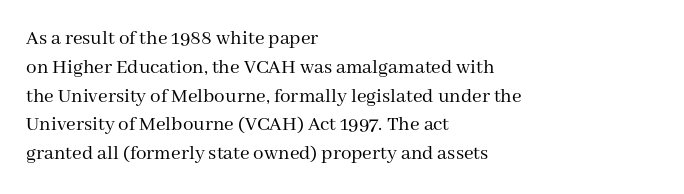
{"italic": "no", "bold": "no", "underline": "no", "align": "left", "line_spacing": "normal", "line_spacing_ratio": 1.37, "letter_spacing": "normal", "letter_spacing_em": 0.0, "glyph_px": 21}
